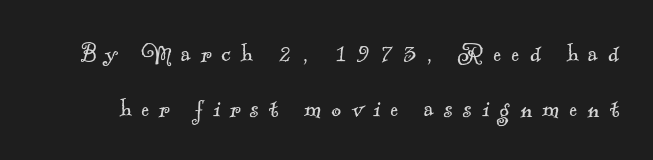
The image shows 30 px light serif type; set line spacing 1.83x, unusually wide letter spacing (+0.34 em), not underlined; a small x-height.
